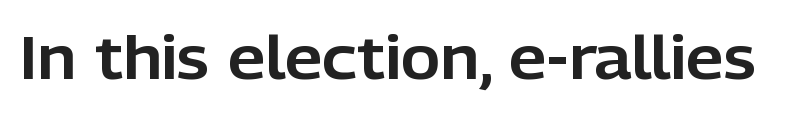
{"serif": "no", "italic": "no", "width": "normal", "stroke_contrast": "low", "x_height": "medium", "monospaced": "no", "underline": "no", "letter_spacing": "normal", "letter_spacing_em": 0.0, "glyph_px": 60}
